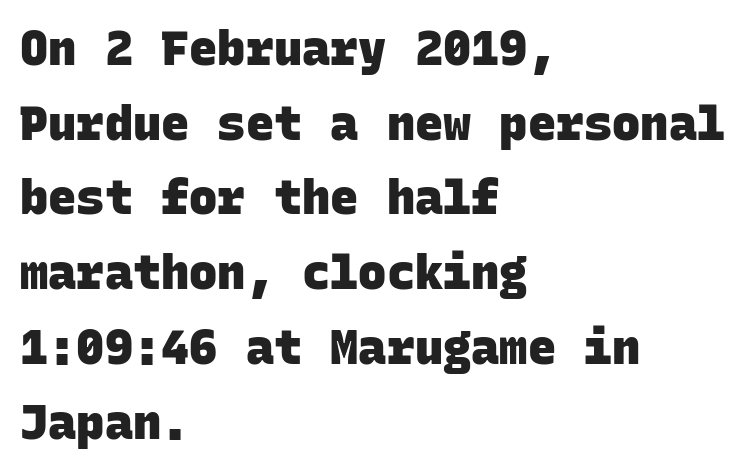
Q: Is the text bold? A: Yes.
Q: Is the typeface a serif or a sans-serif typeface? A: Sans-serif.
Q: Is the text underlined? A: No.
Q: How is the paragraph aligned? A: Left-aligned.
Q: Is the spacing between letters normal or unusually wide? A: Normal.
Q: Is the spacing between lines tight, normal or loose? A: Normal.
Q: Width (condensed, normal, or wide)? A: Normal.
Q: Stroke contrast? A: Low.
Q: x-height? A: Large.
Q: Monospaced? A: Yes.
